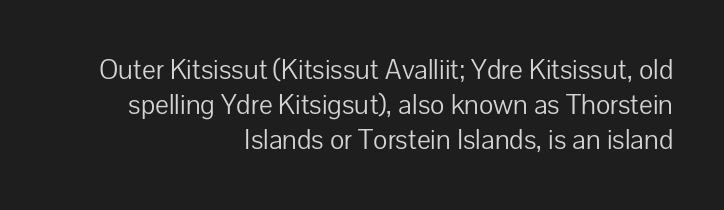
Unmarked baselines from the first word to the last. Is the block centered? No — it sits flush against the right margin. Notice how the stems are strictly vertical — no italics here. The face used here is rendered with its standard letterfit.
